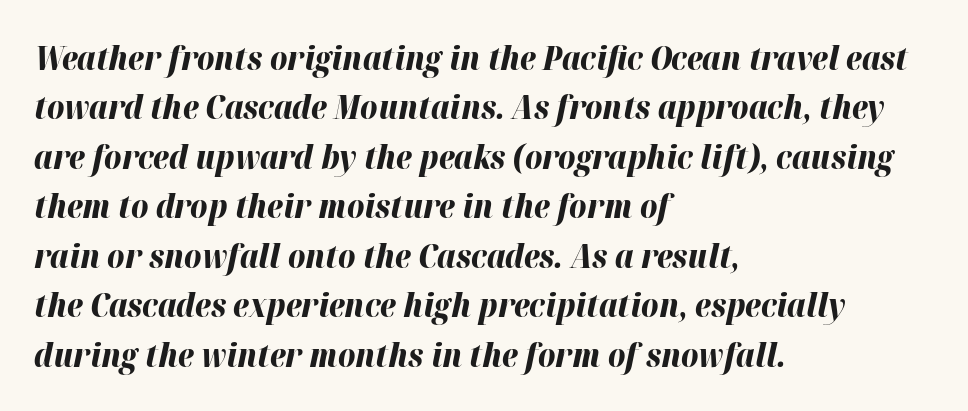
Regular leading. Character widths vary here, with narrow letters taking less room than wide ones. Between one letter and the next there's only the usual sliver of space. The rag falls on the right side of this text block. Emphasis by weight is at full strength: bold. Quick note: italic.
